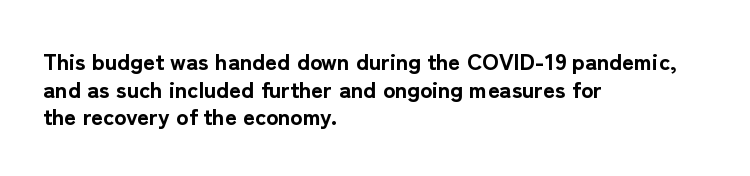
The letters stand upright; this is a roman face. Each word holds together tightly as a unit, with standard inter-letter gaps. Underline: absent. Notice how thick the strokes are: this is what a full bold looks like. The setting favours the left margin, as ordinary paragraphs usually do.
